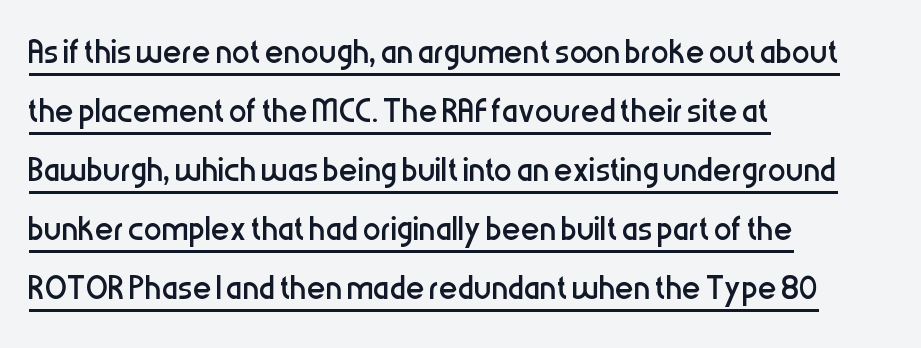
This sample keeps an unexceptional amount of space between lines. The font is comparable to plain body text, perhaps lighter. Italic: no, the glyphs are upright roman. Grotesque or geometric, the face here clearly has no serifs.
